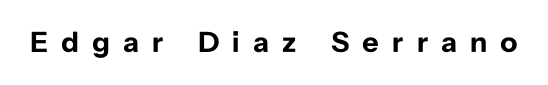
The image shows 29 px bold sans-serif type, upright; set unusually wide letter spacing (+0.45 em), not underlined; low stroke contrast and a medium x-height.
